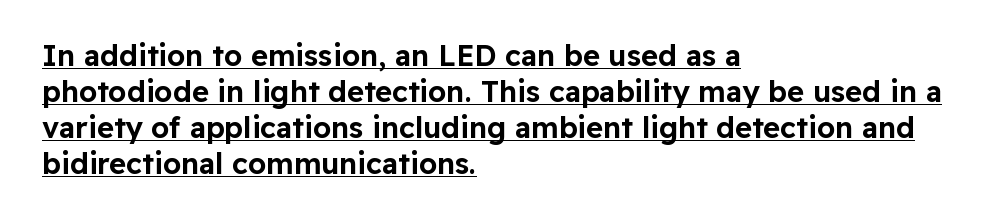
Q: Is the text italic (slanted)? A: No, it is upright.
Q: Is the typeface a serif or a sans-serif typeface? A: Sans-serif.
Q: Is the text underlined? A: Yes.
Q: How is the paragraph aligned? A: Left-aligned.
Q: Is the spacing between letters normal or unusually wide? A: Normal.
Q: Width (condensed, normal, or wide)? A: Normal.
Q: Stroke contrast? A: Low.
Q: x-height? A: Medium.
Q: Monospaced? A: No.
